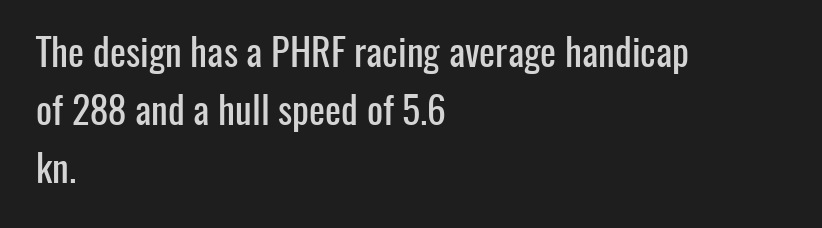
The image shows 38 px condensed sans-serif type, upright; set left-aligned, normal line spacing (1.53x), normal letter spacing, not underlined; low stroke contrast and a medium x-height.
